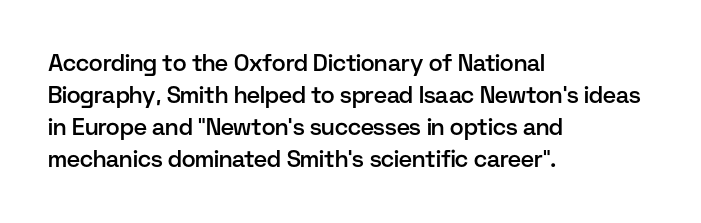
Q: Is the text bold? A: Semi-bold.
Q: Is the text italic (slanted)? A: No, it is upright.
Q: Is the text underlined? A: No.
Q: How is the paragraph aligned? A: Left-aligned.
Q: Is the spacing between letters normal or unusually wide? A: Normal.
Q: Is the spacing between lines tight, normal or loose? A: Normal.
